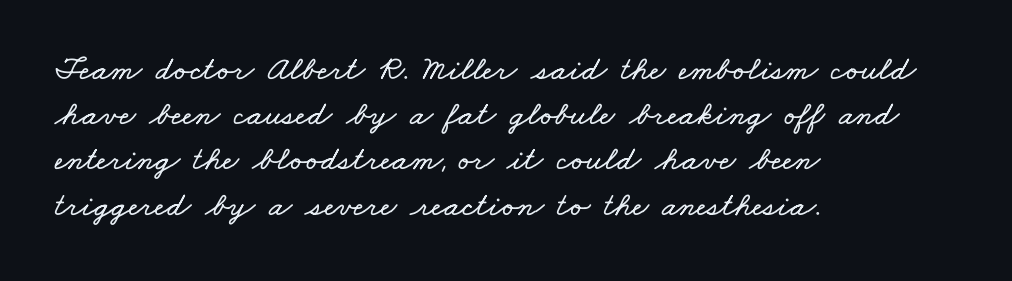
Q: Is the text underlined? A: No.
Q: How is the paragraph aligned? A: Left-aligned.
Q: Is the spacing between letters normal or unusually wide? A: Normal.
Q: Is the spacing between lines tight, normal or loose? A: Normal.
Q: Width (condensed, normal, or wide)? A: Wide.
Q: Stroke contrast? A: Low.
Q: x-height? A: Small.
Q: Monospaced? A: No.
